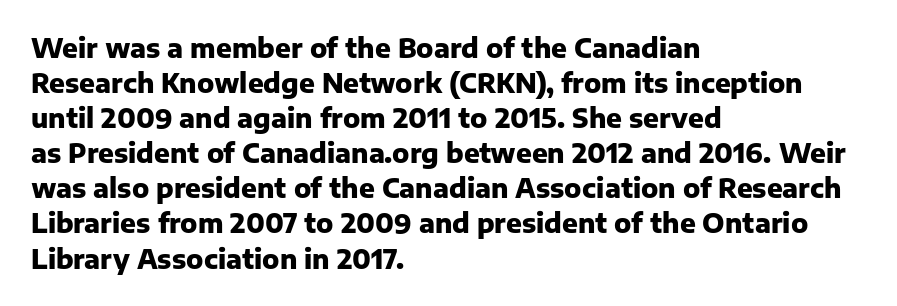
Spacing between characters is what you'd get straight out of the box. If you drew a line through each stem, it would be perfectly vertical. Which margin do the lines hug? The left one — the right edge is uneven. Leading: standard. Is the type bold? Yes — the strokes are clearly thick and heavy.
